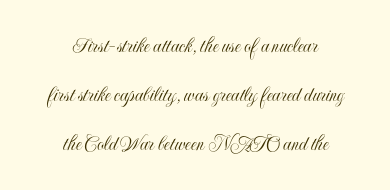
Nothing unusual about the tracking: characters are spaced as the font intends. Letters rest on an invisible, unmarked baseline. The whitespace from short lines is split evenly between both sides. Leading: increased.
